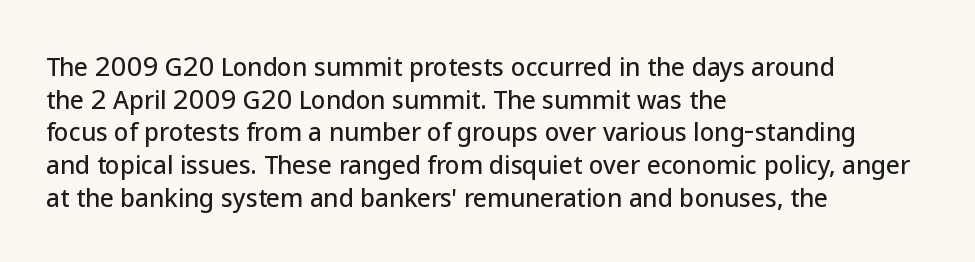
Q: Is the text italic (slanted)? A: No, it is upright.
Q: Is the text underlined? A: No.
Q: How is the paragraph aligned? A: Left-aligned.
Q: Is the spacing between letters normal or unusually wide? A: Normal.
Q: Is the spacing between lines tight, normal or loose? A: Normal.
